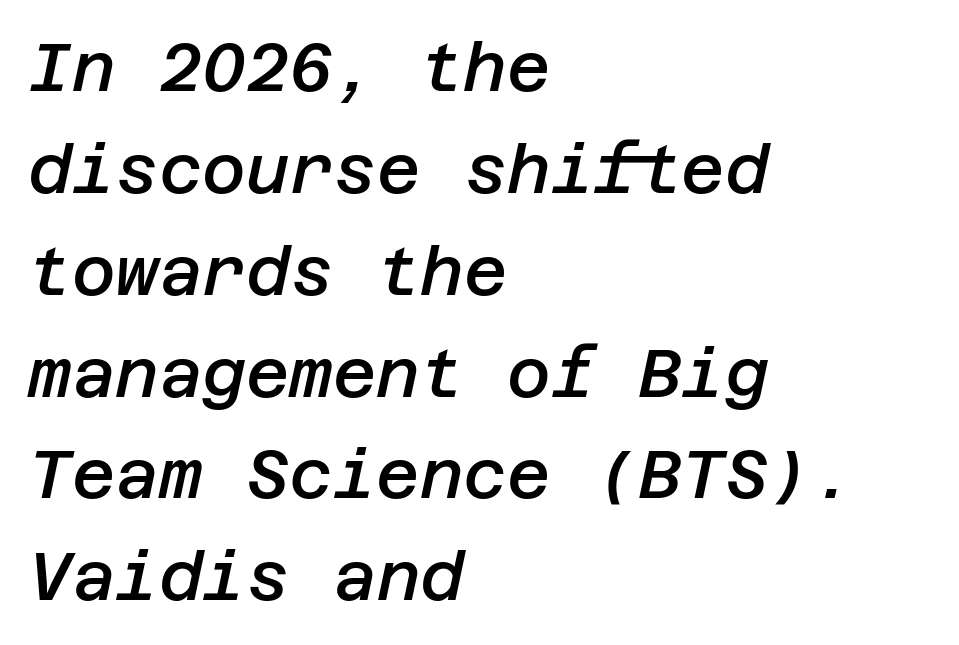
The passage shown is semibold, sitting just below true bold. This rendering uses left alignment, leaving the right contour irregular. How are the letters spaced? Ordinarily, with no added tracking. Only glyphs here, with clear space below each row. Emphasis-style slanted type is in use. One glance says typical: line gaps are just what's usual.
